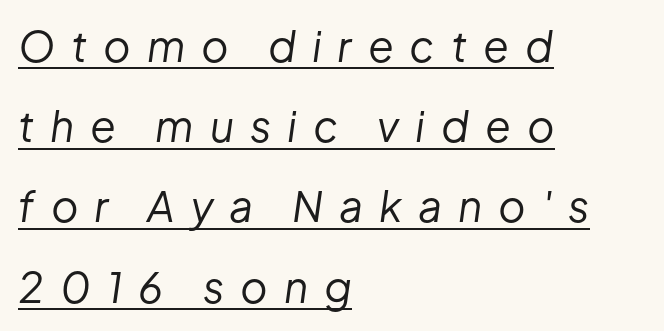
{"italic": "yes", "lean": "right", "slant_degrees": 8, "bold": "no", "weight": "regular", "width": "normal", "stroke_contrast": "low", "x_height": "medium", "monospaced": "no", "underline": "yes", "align": "left", "line_spacing": "loose", "line_spacing_ratio": 1.91, "letter_spacing": "wide", "letter_spacing_em": 0.38, "glyph_px": 42}
